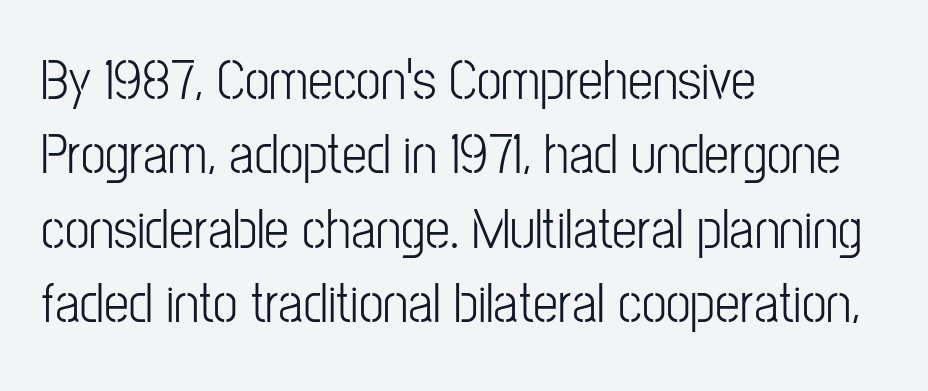
The paragraph shown leans on its left margin. Regarding leading, the lines here are spaced in the standard way. The string is rendered with underlining switched off. Quick note: not italic, upright.
